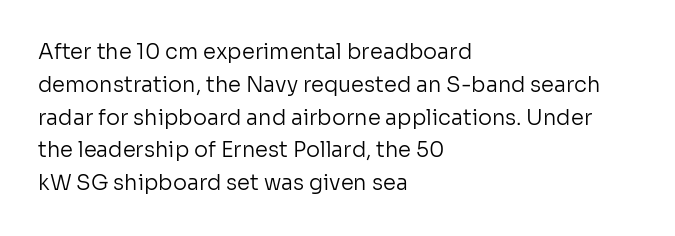
The image shows 21 px text type, upright; set left-aligned, normal line spacing (1.56x), normal letter spacing, not underlined.
